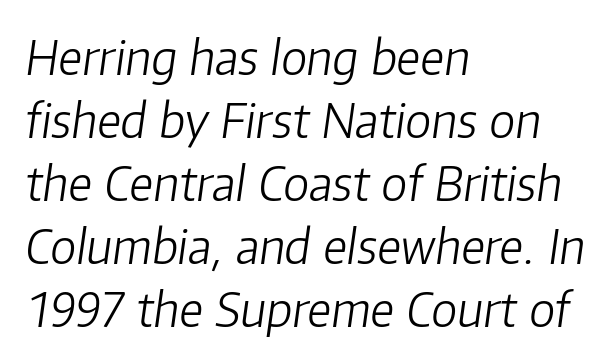
Q: Is the text bold? A: No.
Q: Is the text italic (slanted)? A: Yes, it leans right by about 8 degrees.
Q: Is the text underlined? A: No.
Q: How is the paragraph aligned? A: Left-aligned.
Q: Is the spacing between letters normal or unusually wide? A: Normal.
Q: Is the spacing between lines tight, normal or loose? A: Normal.
Q: Width (condensed, normal, or wide)? A: Normal.
Q: Stroke contrast? A: Low.
Q: x-height? A: Medium.
Q: Monospaced? A: No.
